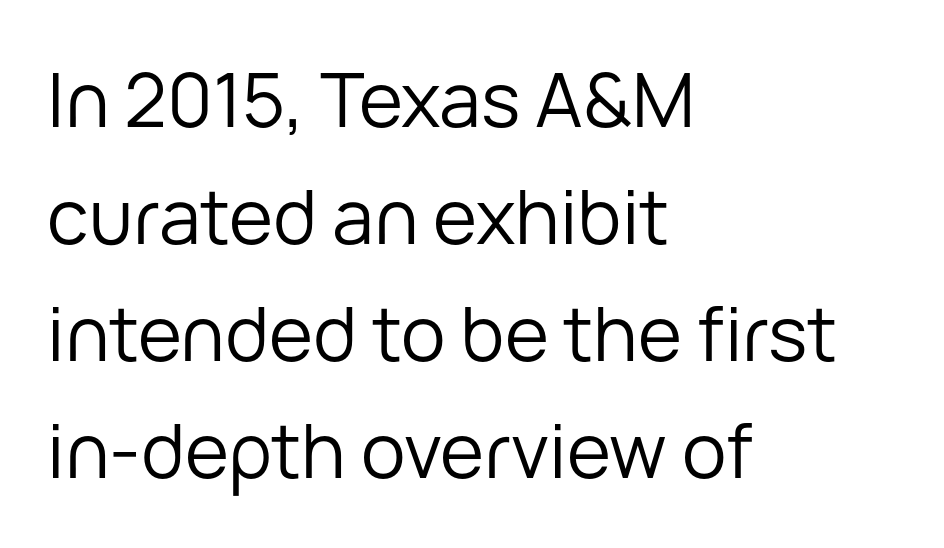
Q: Is the text bold? A: No.
Q: Is the text italic (slanted)? A: No, it is upright.
Q: Is the typeface a serif or a sans-serif typeface? A: Sans-serif.
Q: Is the text underlined? A: No.
Q: How is the paragraph aligned? A: Left-aligned.
Q: Is the spacing between letters normal or unusually wide? A: Normal.
Q: Is the spacing between lines tight, normal or loose? A: Normal.
Q: Width (condensed, normal, or wide)? A: Normal.
Q: Stroke contrast? A: Low.
Q: x-height? A: Medium.
Q: Monospaced? A: No.
